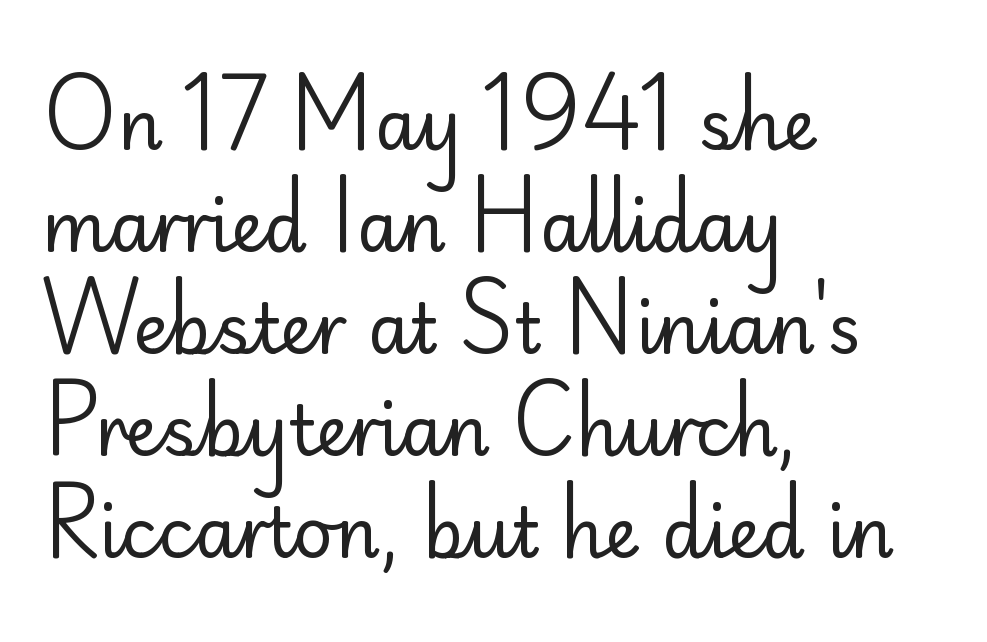
These lines were composed using upright roman letters. Leading: standard. Serif or sans? Sans — the stroke terminals are bare. The cut favours lightness, reaching ordinary text weight at its darkest. These lines are rendered in a variable-pitch font.
